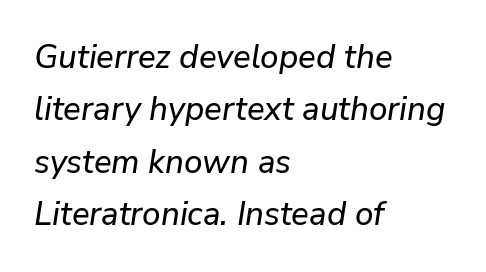
Q: Is the text italic (slanted)? A: Yes, it leans right by about 9 degrees.
Q: Is the text underlined? A: No.
Q: How is the paragraph aligned? A: Left-aligned.
Q: Is the spacing between letters normal or unusually wide? A: Normal.
Q: Is the spacing between lines tight, normal or loose? A: Normal.
Q: Width (condensed, normal, or wide)? A: Normal.
Q: Stroke contrast? A: Low.
Q: x-height? A: Medium.
Q: Monospaced? A: No.
